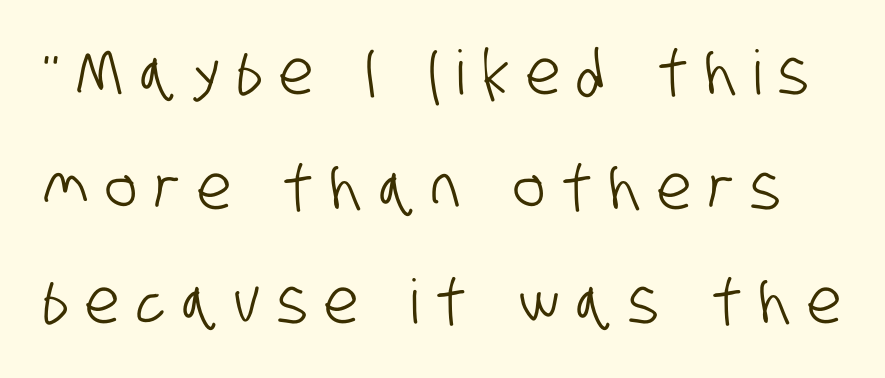
Just letters on the line, the space beneath them empty. The face used here is proportionally spaced, like ordinary book or web type. The passage shown is typeset with a sans-serif family. This rendering widens character spacing well past its baseline value.
